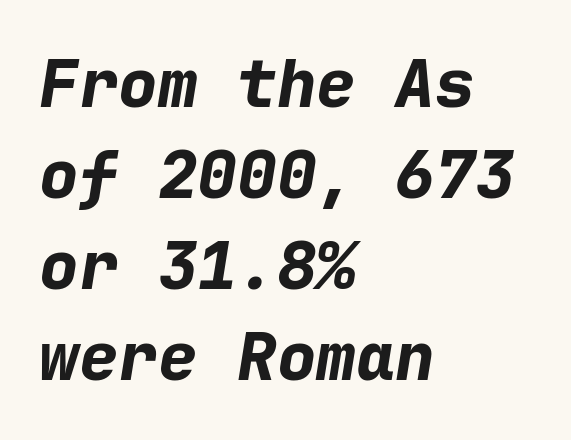
Q: Is the text bold? A: Yes.
Q: Is the text italic (slanted)? A: Yes, it leans right by about 9 degrees.
Q: Is the text underlined? A: No.
Q: How is the paragraph aligned? A: Left-aligned.
Q: Is the spacing between letters normal or unusually wide? A: Normal.
Q: Is the spacing between lines tight, normal or loose? A: Normal.
Q: Width (condensed, normal, or wide)? A: Normal.
Q: Stroke contrast? A: Low.
Q: x-height? A: Medium.
Q: Monospaced? A: Yes.
